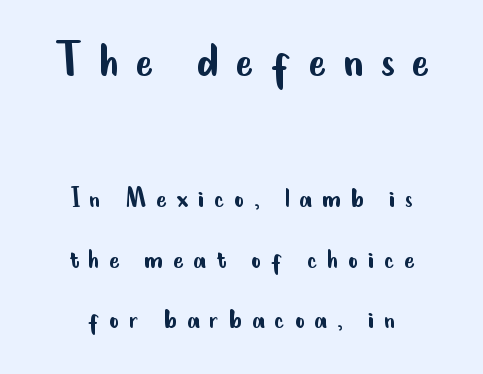
Q: Is the text bold? A: No.
Q: Is the text italic (slanted)? A: No, it is upright.
Q: Is the typeface a serif or a sans-serif typeface? A: Sans-serif.
Q: Is the text underlined? A: No.
Q: How is the paragraph aligned? A: Centered.
Q: Is the spacing between letters normal or unusually wide? A: Unusually wide.
Q: Is the spacing between lines tight, normal or loose? A: Loose.
Q: Which block of text is set in a larger size, the first (top) or the second (bottom)? A: The first (top) one.
Q: Width (condensed, normal, or wide)? A: Condensed.
Q: Stroke contrast? A: Low.
Q: x-height? A: Small.
Q: Monospaced? A: No.
